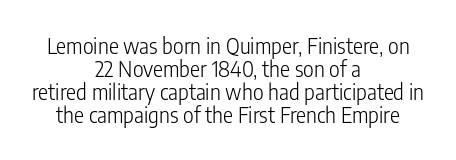
The image shows 21 px text type, upright; set centered, tight line spacing (1.09x), normal letter spacing, not underlined.
